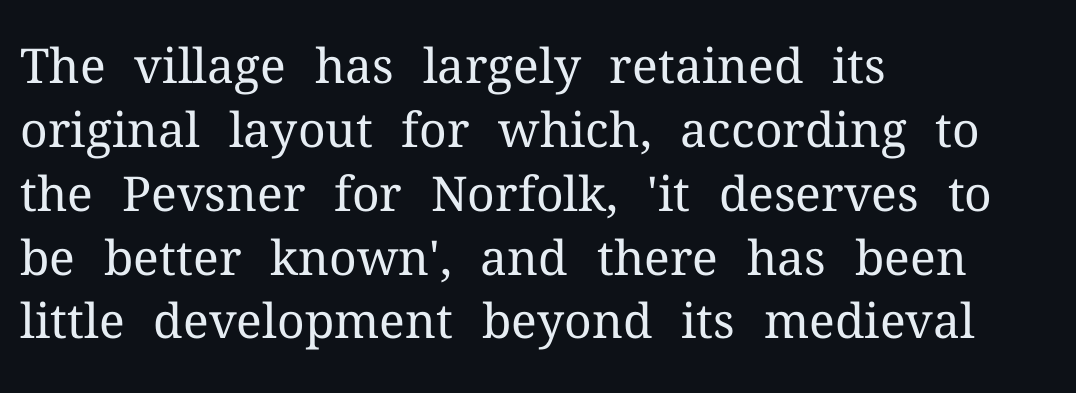
The compositor pushed each line to the left boundary. Examine the stroke ends and you'll spot serifs. Check the space under the baseline: it is left empty. This sample keeps an unexceptional amount of space between lines.
